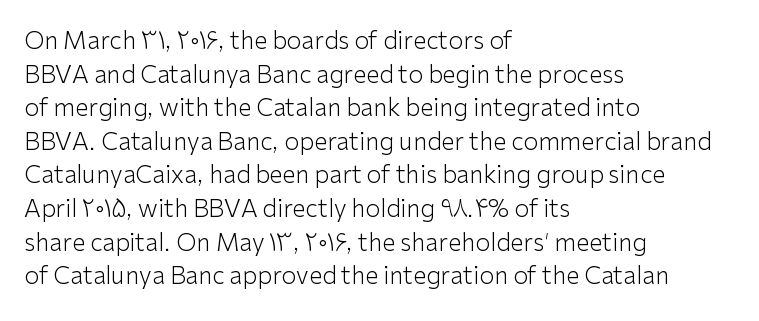
Q: Is the text bold? A: No.
Q: Is the text italic (slanted)? A: No, it is upright.
Q: Is the text underlined? A: No.
Q: How is the paragraph aligned? A: Left-aligned.
Q: Is the spacing between letters normal or unusually wide? A: Normal.
Q: Is the spacing between lines tight, normal or loose? A: Normal.
